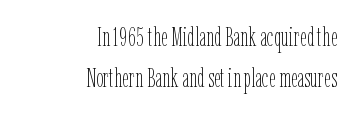
The image shows 26 px text type, upright; set right-aligned, normal line spacing (1.57x), normal letter spacing, not underlined.
